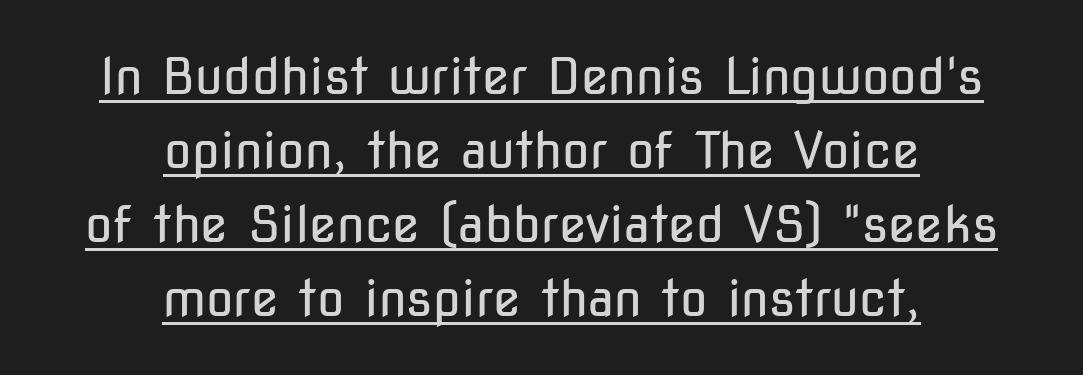
Stroke terminals: plain, sans-serif. Compared with typical body copy, the letter spacing here is the same. In terms of leading, this rendering sits right in the middle. Layout note: lines centered. Character widths vary here, with narrow letters taking less room than wide ones. Unlike italic type, these characters show no tilt at all.
